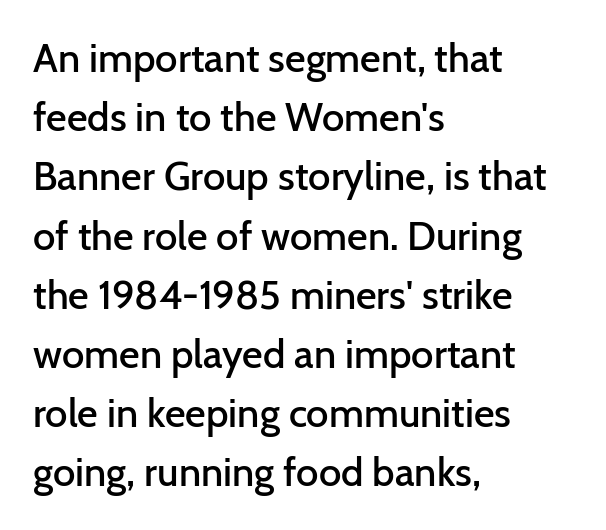
Whoever set this chose a conventional vertical rhythm. A typesetter would call this zero additional tracking. Posture: straight, roman, zero tilt. Are there feet on the stems? There aren't — it's a sans.
